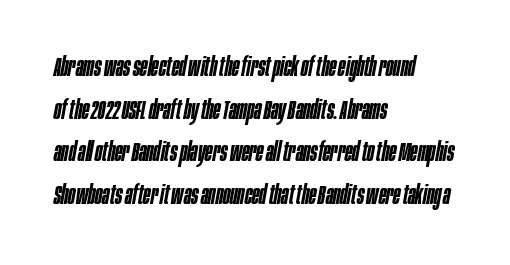
The passage shown has conventional tracking throughout. The passage shown stacks its lines at a standard gap. The foot of each line stays bare and open. Compared with ordinary roman type, these characters are visibly tilted. Strokes here are thickened, but only to semibold level. Teacher's note: observe the even left margin — that is flush-left alignment.
